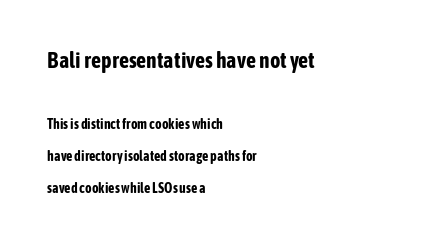
The compositor pushed each line to the left boundary. What weight is shown? A full bold with thick strokes. These lines stand farther apart than default settings would place them. Tracking value appears to be zero — textbook default spacing. The lettering stays uniformly vertical, giving the passage a roman look. The composition opens big and finishes small.
